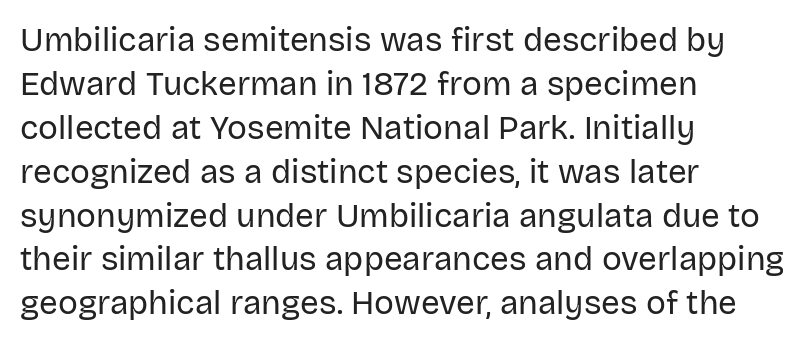
Nope, no serifs anywhere on these letters. The rows are spaced the way most documents space them. This rendering uses left alignment, leaving the right contour irregular. Italic? Not at all — the glyphs are vertical. Spacing verdict: proportional, widths tailored to each character. Beneath every word, the page is bare.
